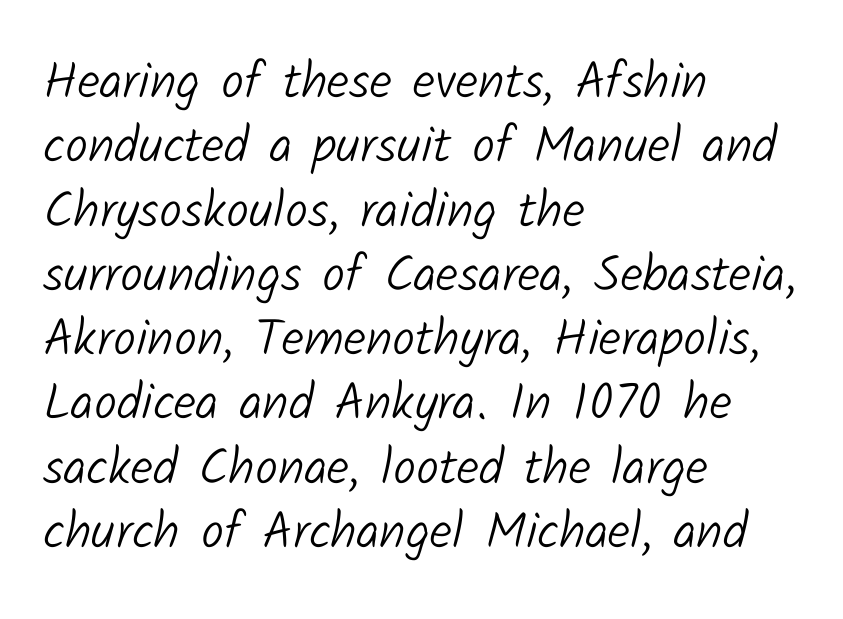
These lines stack with their left ends in a neat column. Only glyphs here, with clear space below each row. Letter spacing: default. Baseline-to-baseline distance is the conventional proportion of letter height.
